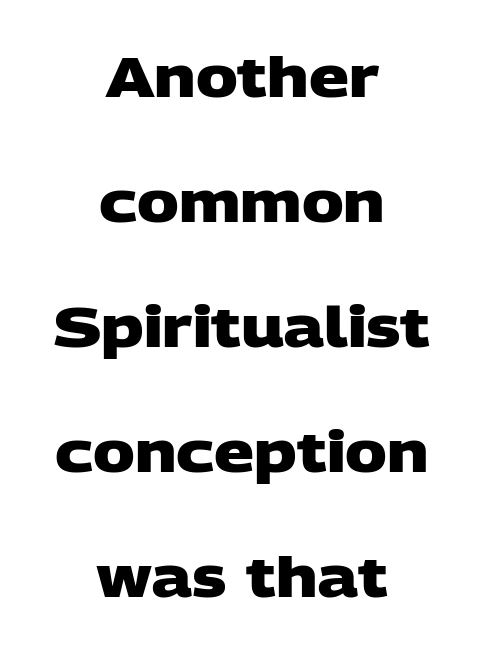
The image shows 56 px heavy, wide sans-serif type; set centered, loose line spacing (2.23x), normal letter spacing, not underlined; low stroke contrast and a large x-height.
